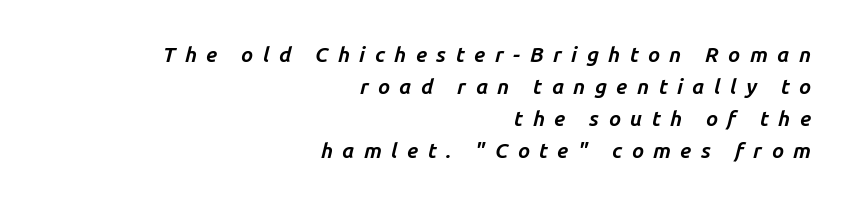
{"italic": "yes", "lean": "right", "slant_degrees": 14, "bold": "yes", "underline": "no", "align": "right", "line_spacing": "normal", "line_spacing_ratio": 1.53, "letter_spacing": "wide", "letter_spacing_em": 0.45, "glyph_px": 21}
